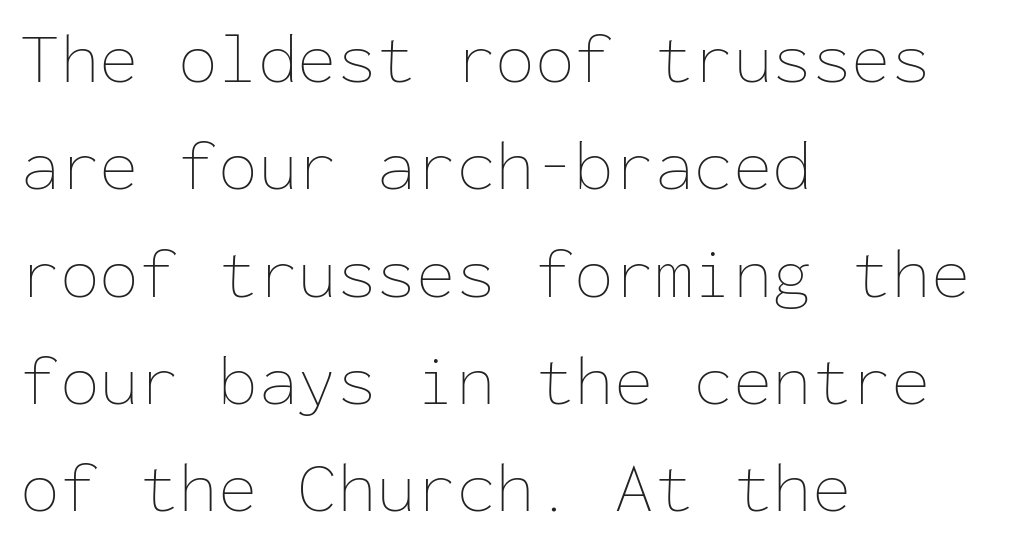
{"italic": "no", "bold": "no", "weight": "thin", "width": "normal", "stroke_contrast": "low", "x_height": "medium", "monospaced": "yes", "underline": "no", "align": "left", "line_spacing": "normal", "line_spacing_ratio": 1.49, "letter_spacing": "normal", "letter_spacing_em": 0.0, "glyph_px": 72}
